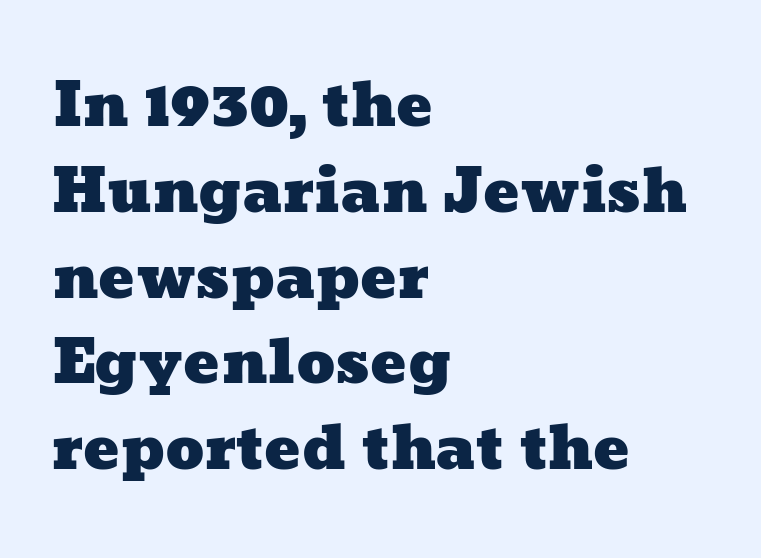
The image shows 60 px wide type; set left-aligned, normal line spacing (1.43x), normal letter spacing, not underlined; low stroke contrast and a medium x-height.
